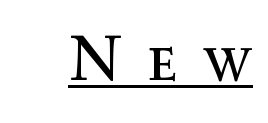
Q: Is the text bold? A: No.
Q: Is the text italic (slanted)? A: No, it is upright.
Q: Is the text underlined? A: Yes.
Q: Is the spacing between letters normal or unusually wide? A: Unusually wide.
Q: Width (condensed, normal, or wide)? A: Normal.
Q: x-height? A: Medium.
Q: Monospaced? A: No.
